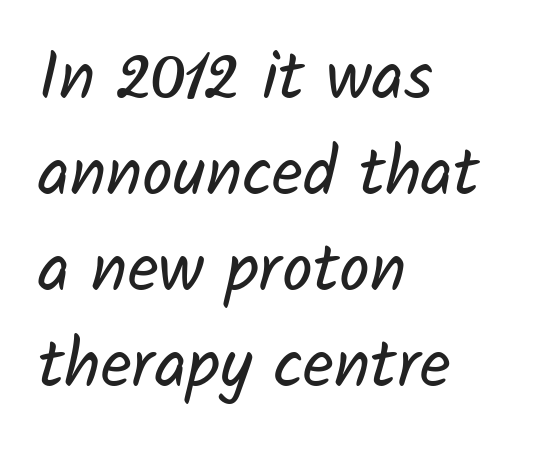
The passage shown is not underscored anywhere. The rendering uses a moderate line-height, typical for paragraphs. This reads as an unemphasized weight, regular at the heaviest. Does the type have serifs? No, each stem ends abruptly. Between one letter and the next there's only the usual sliver of space. A typesetter would call this proportional, since set widths differ per character.
